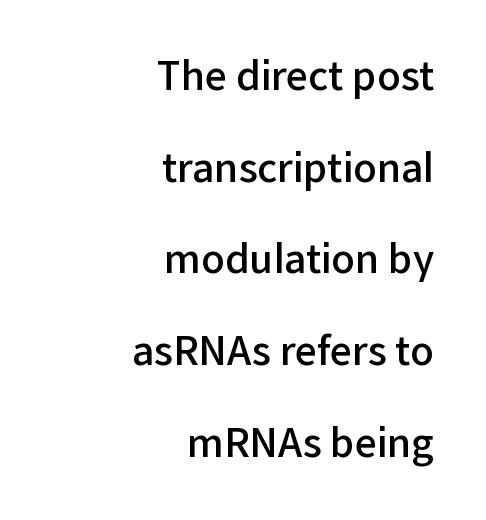
{"serif": "no", "italic": "no", "bold": "semi", "weight": "semibold", "width": "normal", "stroke_contrast": "low", "x_height": "medium", "monospaced": "no", "underline": "no", "align": "right", "line_spacing": "loose", "line_spacing_ratio": 2.35, "letter_spacing": "normal", "letter_spacing_em": 0.0, "glyph_px": 39}
